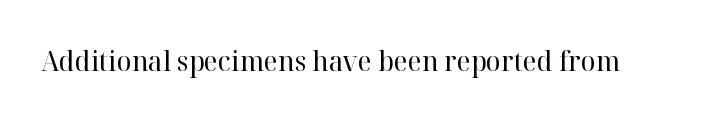
Q: Is the text bold? A: No.
Q: Is the text italic (slanted)? A: No, it is upright.
Q: Is the typeface a serif or a sans-serif typeface? A: Serif.
Q: Is the text underlined? A: No.
Q: Is the spacing between letters normal or unusually wide? A: Normal.
Q: Width (condensed, normal, or wide)? A: Normal.
Q: Stroke contrast? A: High.
Q: x-height? A: Medium.
Q: Monospaced? A: No.
